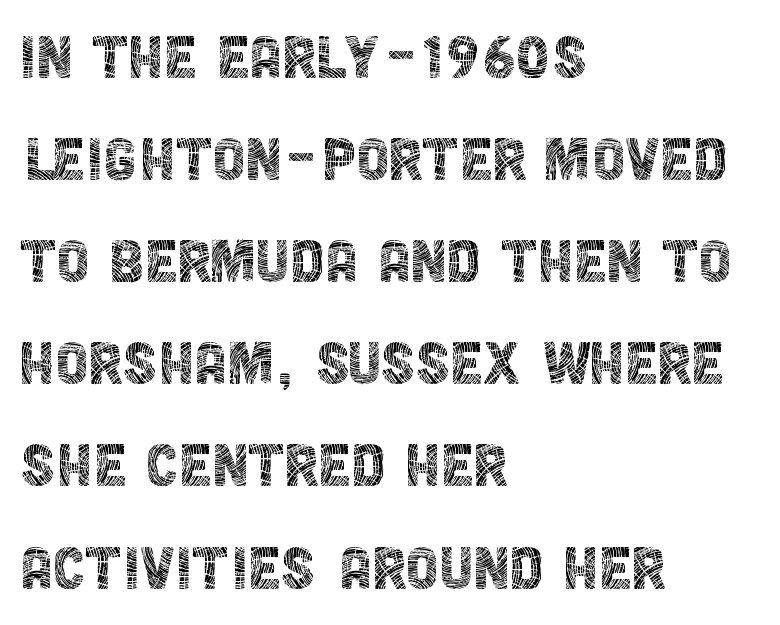
{"serif": "no", "italic": "no", "bold": "no", "weight": "thin", "width": "condensed", "x_height": "large", "monospaced": "no", "underline": "no", "align": "left", "line_spacing": "normal", "line_spacing_ratio": 1.38, "letter_spacing": "normal", "letter_spacing_em": 0.0, "glyph_px": 74}
